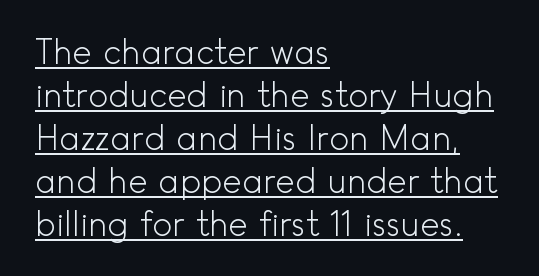
Q: Is the text bold? A: No.
Q: Is the text italic (slanted)? A: No, it is upright.
Q: Is the typeface a serif or a sans-serif typeface? A: Sans-serif.
Q: Is the text underlined? A: Yes.
Q: How is the paragraph aligned? A: Left-aligned.
Q: Is the spacing between letters normal or unusually wide? A: Normal.
Q: Is the spacing between lines tight, normal or loose? A: Normal.
Q: Width (condensed, normal, or wide)? A: Normal.
Q: x-height? A: Small.
Q: Monospaced? A: No.
